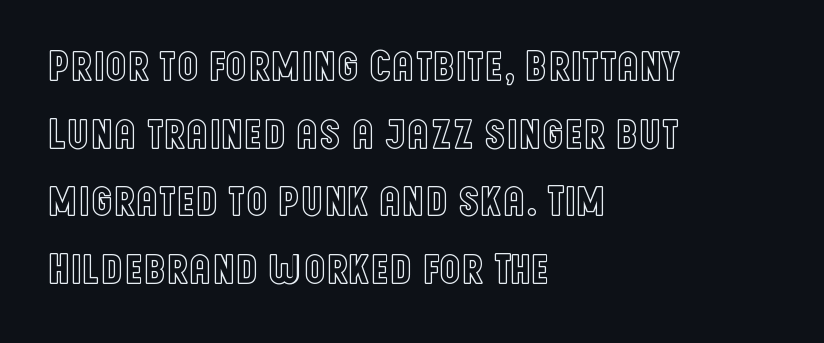
Q: Is the text italic (slanted)? A: No, it is upright.
Q: Is the text underlined? A: No.
Q: How is the paragraph aligned? A: Left-aligned.
Q: Is the spacing between letters normal or unusually wide? A: Normal.
Q: Is the spacing between lines tight, normal or loose? A: Normal.
Q: Width (condensed, normal, or wide)? A: Condensed.
Q: x-height? A: Large.
Q: Monospaced? A: No.
